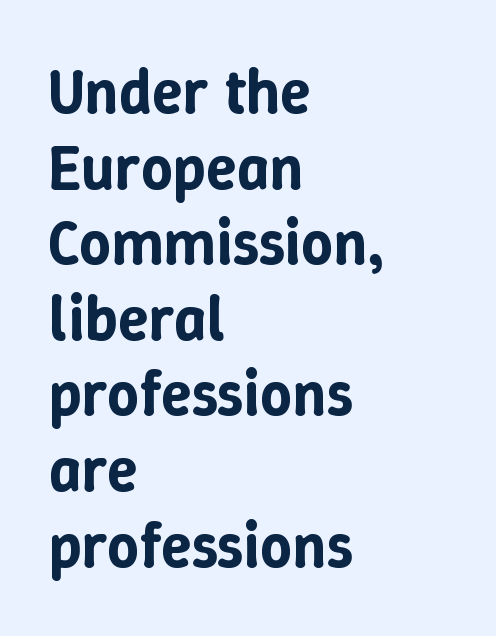
The lettering holds an erect, upright posture throughout. In CSS terms this would be text-align: left. Here the designer chose a conventional face with non-uniform glyph widths. Just letters on the line, the space beneath them empty. The tracking reads as untouched default to a designer's eye.
